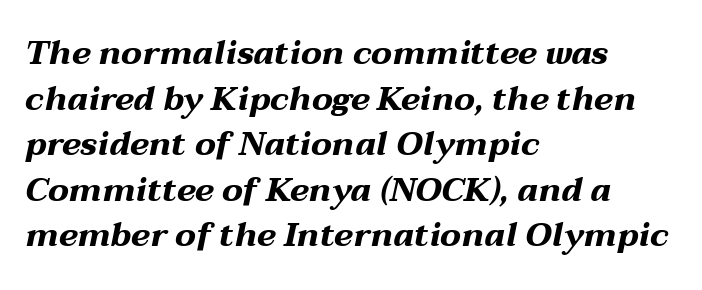
{"italic": "yes", "lean": "right", "slant_degrees": 12, "bold": "yes", "weight": "bold", "width": "wide", "stroke_contrast": "medium", "x_height": "medium", "monospaced": "no", "underline": "no", "align": "left", "line_spacing": "normal", "line_spacing_ratio": 1.38, "letter_spacing": "normal", "letter_spacing_em": 0.0, "glyph_px": 33}
